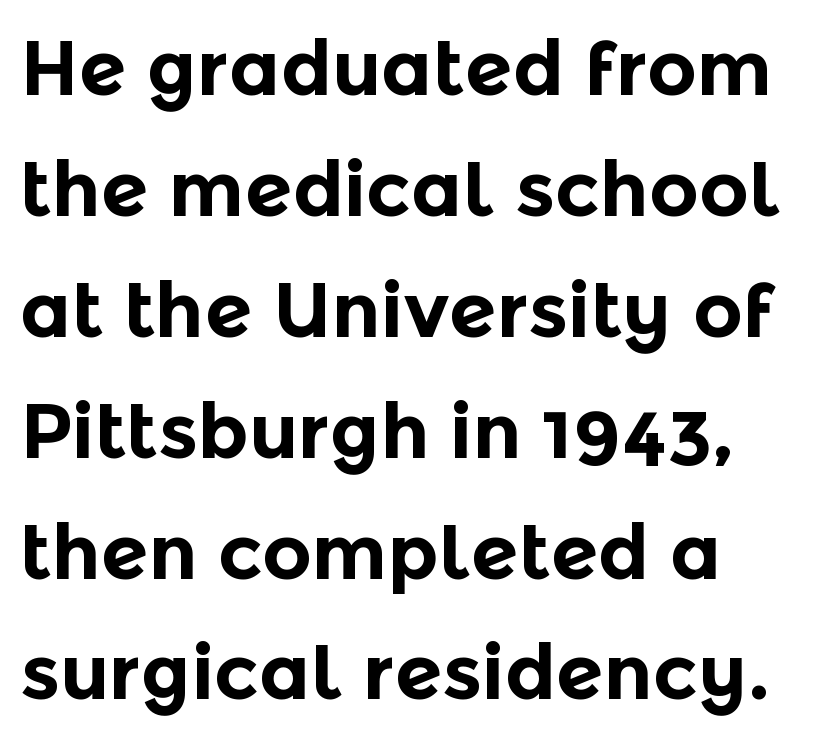
To sum up the face: it is a sans, with no serifs. These lines are set flush left with a ragged right edge. Notice how the stems are strictly vertical — no italics here. Bold? Absolutely — the strokes are thick and heavy. The letterforms sit shoulder to shoulder at normal distance. Words float on clear page, feet unadorned.
